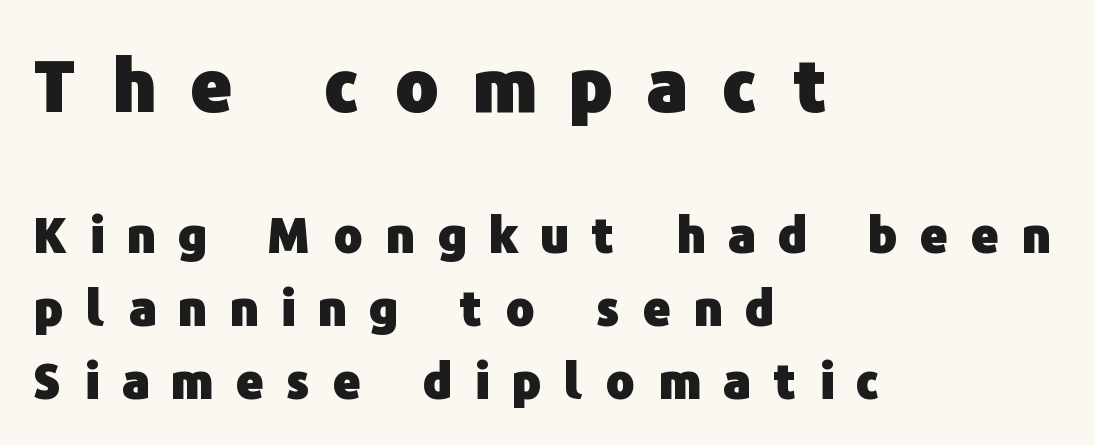
Q: Is the text bold? A: Yes.
Q: Is the text italic (slanted)? A: No, it is upright.
Q: Is the typeface a serif or a sans-serif typeface? A: Sans-serif.
Q: Is the text underlined? A: No.
Q: How is the paragraph aligned? A: Left-aligned.
Q: Is the spacing between letters normal or unusually wide? A: Unusually wide.
Q: Is the spacing between lines tight, normal or loose? A: Normal.
Q: Which block of text is set in a larger size, the first (top) or the second (bottom)? A: The first (top) one.
Q: Width (condensed, normal, or wide)? A: Normal.
Q: Stroke contrast? A: Low.
Q: x-height? A: Medium.
Q: Monospaced? A: No.
